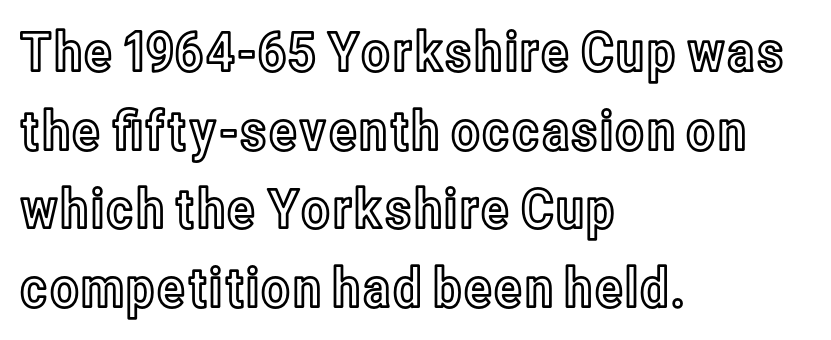
Q: Is the text italic (slanted)? A: No, it is upright.
Q: Is the text underlined? A: No.
Q: How is the paragraph aligned? A: Left-aligned.
Q: Is the spacing between letters normal or unusually wide? A: Normal.
Q: Is the spacing between lines tight, normal or loose? A: Normal.
Q: Width (condensed, normal, or wide)? A: Condensed.
Q: x-height? A: Medium.
Q: Monospaced? A: No.
